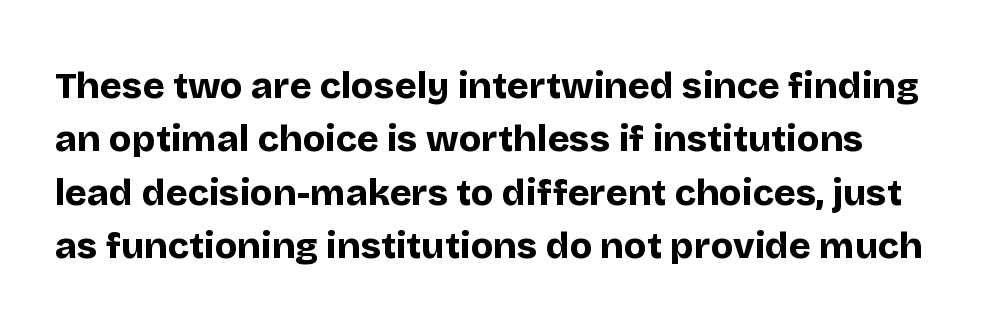
The image shows 37 px bold sans-serif type, upright; set normal line spacing (1.44x), normal letter spacing, not underlined; low stroke contrast and a large x-height.
